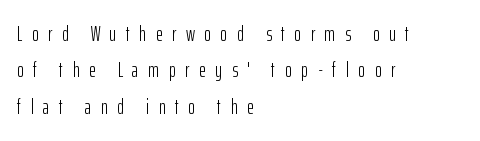
{"italic": "no", "bold": "no", "underline": "no", "align": "left", "line_spacing_ratio": 1.73, "letter_spacing": "wide", "letter_spacing_em": 0.45, "glyph_px": 21}
